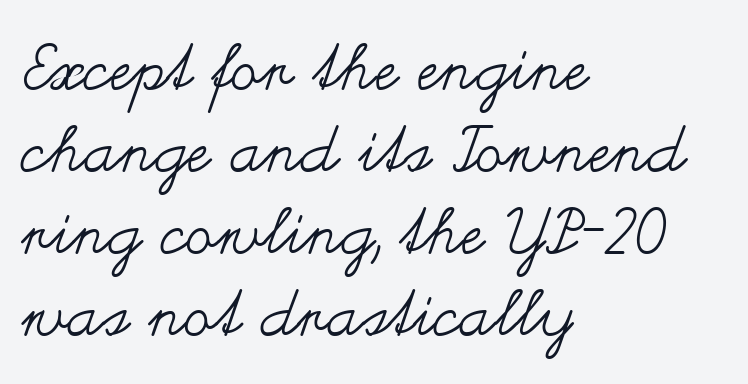
Quick note: underline off. These lines stack with their left ends in a neat column. Varying glyph widths throughout — classic text-font behaviour.
